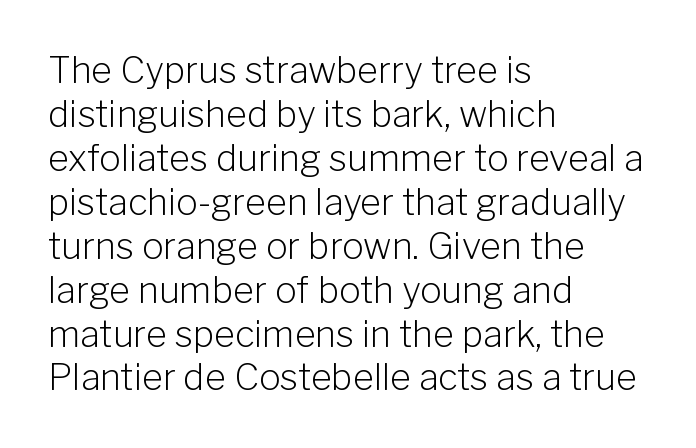
The image shows 36 px light sans-serif type, upright; set left-aligned, line spacing 1.22x, normal letter spacing, not underlined; low stroke contrast and a medium x-height.
